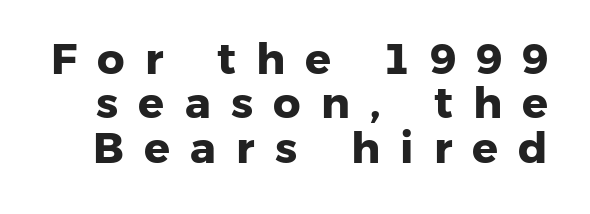
{"serif": "no", "bold": "yes", "weight": "heavy", "width": "normal", "stroke_contrast": "low", "x_height": "medium", "monospaced": "no", "underline": "no", "line_spacing": "tight", "line_spacing_ratio": 1.03, "letter_spacing": "wide", "letter_spacing_em": 0.47, "glyph_px": 43}
